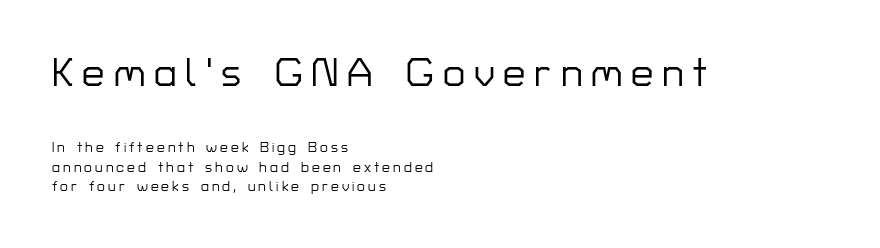
The designer left line spacing at the default. Check under the words: just untouched page. The face used here is proportionally spaced, like ordinary book or web type. How are the letters spaced? Widely, with obvious added tracking. The designer went with a sans here, leaving each stem footless. Visually, the top section dominates because its glyphs are scaled up.
